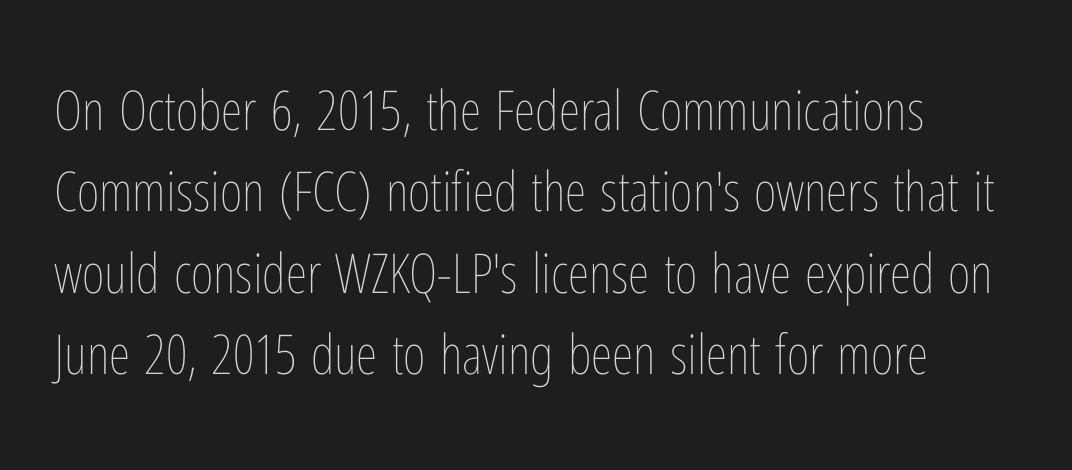
Q: Is the text bold? A: No.
Q: Is the text italic (slanted)? A: No, it is upright.
Q: Is the text underlined? A: No.
Q: Is the spacing between letters normal or unusually wide? A: Normal.
Q: Is the spacing between lines tight, normal or loose? A: Normal.
Q: Width (condensed, normal, or wide)? A: Condensed.
Q: Stroke contrast? A: Low.
Q: x-height? A: Medium.
Q: Monospaced? A: No.
